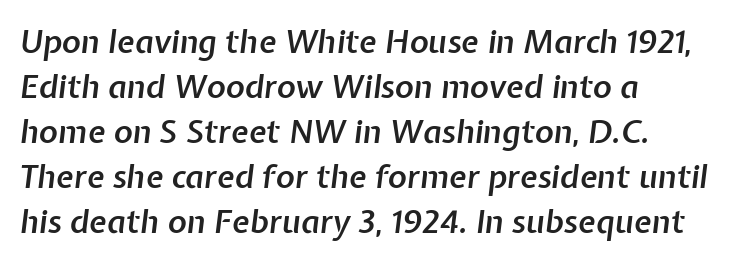
The image shows 32 px semibold type, italic (leaning right); set left-aligned, normal line spacing (1.41x), normal letter spacing, not underlined; low stroke contrast and a medium x-height.
